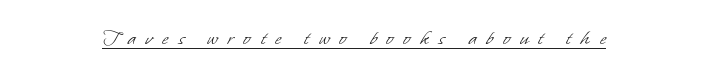
Tracking here is generous; glyphs stand well apart from one another. This sample carries an underscore along the baseline area. These glyphs show unthickened strokes, regular width or finer.
